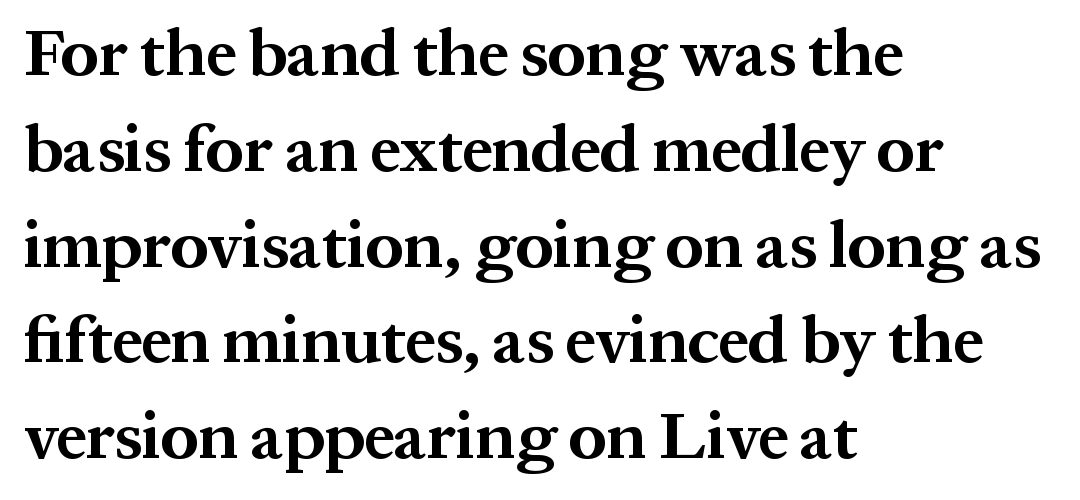
The image shows 67 px bold serif type, upright; set left-aligned, normal line spacing (1.43x), normal letter spacing, not underlined; medium stroke contrast and a medium x-height.
